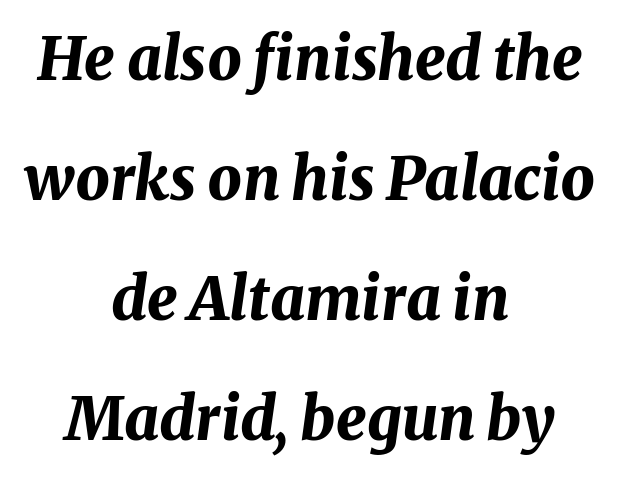
Q: Is the text bold? A: Yes.
Q: Is the text italic (slanted)? A: Yes, it leans right by about 8 degrees.
Q: Is the text underlined? A: No.
Q: How is the paragraph aligned? A: Centered.
Q: Is the spacing between letters normal or unusually wide? A: Normal.
Q: Is the spacing between lines tight, normal or loose? A: Loose.
Q: Width (condensed, normal, or wide)? A: Normal.
Q: Stroke contrast? A: Medium.
Q: x-height? A: Medium.
Q: Monospaced? A: No.
